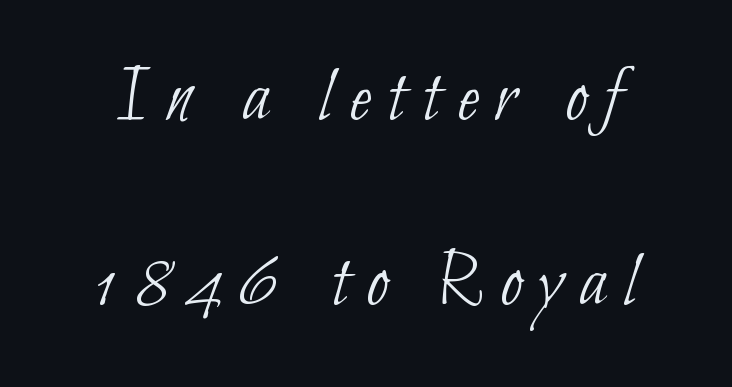
Caption: expanded tracking, letters set apart. Glance below the letters and you will spot only blank space. The rendering uses natural spacing where letterforms have individual widths. The cut favours lightness, reaching ordinary text weight at its darkest.
